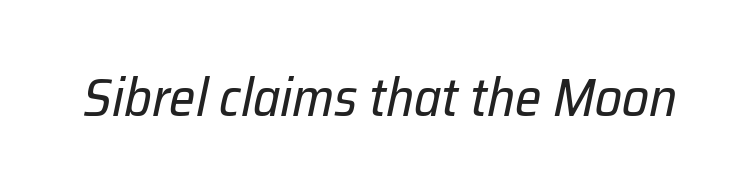
These lines are rendered in a variable-pitch font. The specimen reads as italic at a glance. Anything drawn beneath the words? Only blank space. The typeface has the unassuming heft of standard copy or less.
